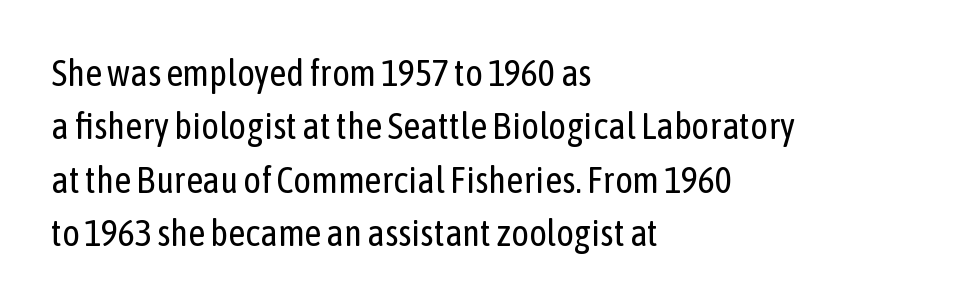
{"serif": "no", "italic": "no", "bold": "no", "weight": "regular", "width": "condensed", "stroke_contrast": "low", "x_height": "medium", "monospaced": "no", "underline": "no", "align": "left", "line_spacing": "normal", "line_spacing_ratio": 1.44, "letter_spacing": "normal", "letter_spacing_em": 0.0, "glyph_px": 37}
